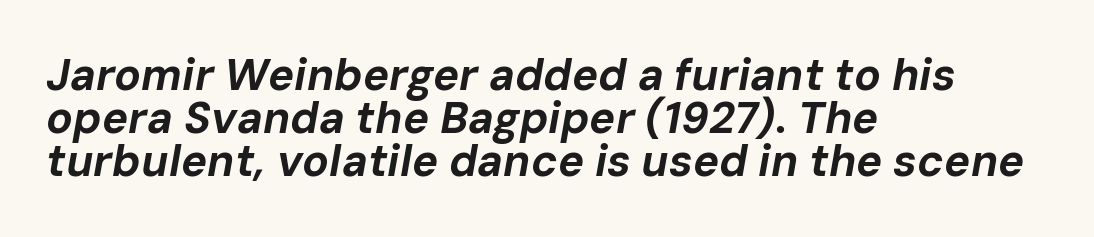
Q: Is the text bold? A: Yes.
Q: Is the text italic (slanted)? A: Yes, it leans right by about 10 degrees.
Q: Is the text underlined? A: No.
Q: How is the paragraph aligned? A: Left-aligned.
Q: Is the spacing between letters normal or unusually wide? A: Normal.
Q: Is the spacing between lines tight, normal or loose? A: Tight.
Q: Width (condensed, normal, or wide)? A: Normal.
Q: Stroke contrast? A: Low.
Q: x-height? A: Medium.
Q: Monospaced? A: No.
